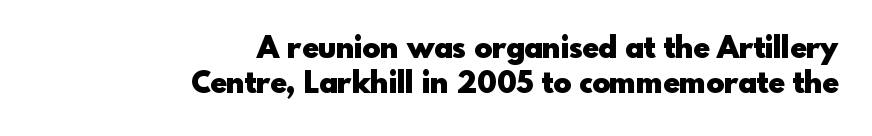
The lettering holds an erect, upright posture throughout. Spacing between characters is what you'd get straight out of the box. Typesetter's note: full bold, strokes at maximum text heaviness. Descender tails drop into unmarked territory.
